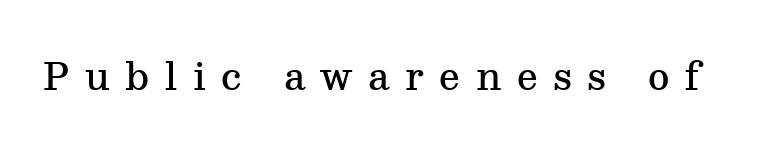
Q: Is the text bold? A: Semi-bold.
Q: Is the text italic (slanted)? A: No, it is upright.
Q: Is the typeface a serif or a sans-serif typeface? A: Serif.
Q: Is the text underlined? A: No.
Q: Is the spacing between letters normal or unusually wide? A: Unusually wide.
Q: Width (condensed, normal, or wide)? A: Normal.
Q: Stroke contrast? A: Medium.
Q: x-height? A: Medium.
Q: Monospaced? A: No.
